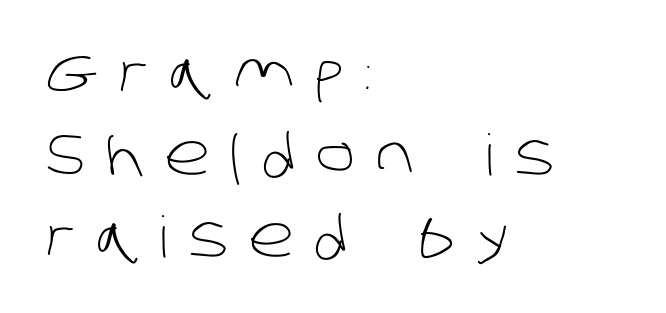
{"serif": "no", "bold": "no", "weight": "light", "width": "normal", "stroke_contrast": "low", "x_height": "large", "monospaced": "no", "underline": "no", "align": "left", "line_spacing": "normal", "line_spacing_ratio": 1.44, "letter_spacing": "wide", "letter_spacing_em": 0.36, "glyph_px": 57}
